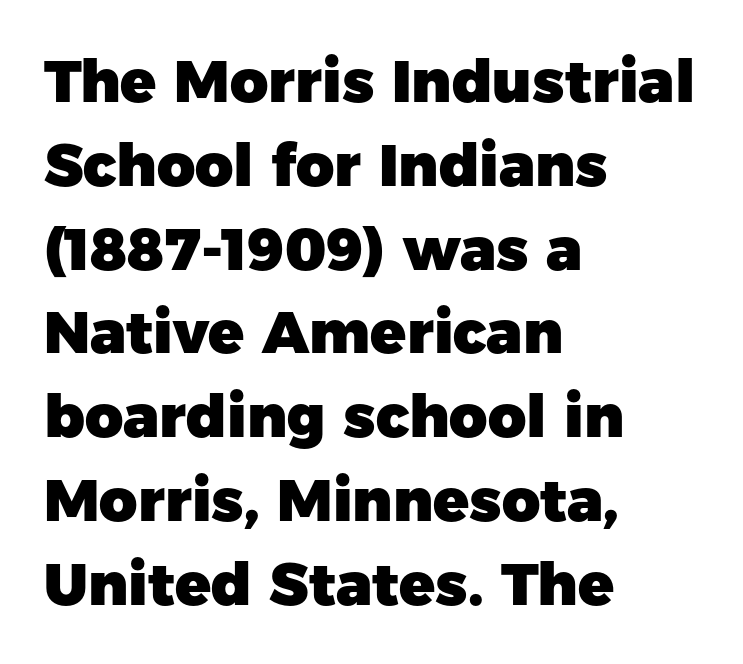
{"serif": "no", "italic": "no", "bold": "yes", "weight": "heavy", "width": "normal", "stroke_contrast": "low", "x_height": "medium", "monospaced": "no", "underline": "no", "align": "left", "line_spacing": "normal", "line_spacing_ratio": 1.42, "letter_spacing": "normal", "letter_spacing_em": 0.0, "glyph_px": 59}
